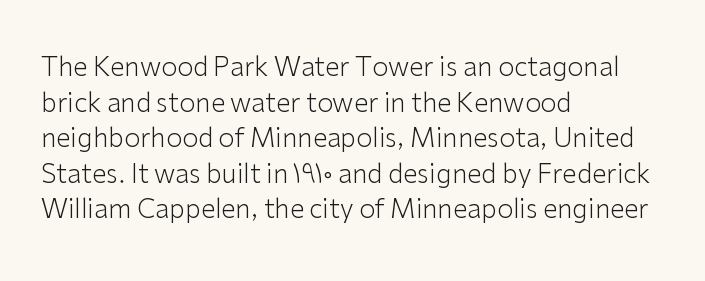
Q: Is the text bold? A: No.
Q: Is the text italic (slanted)? A: No, it is upright.
Q: Is the text underlined? A: No.
Q: How is the paragraph aligned? A: Left-aligned.
Q: Is the spacing between letters normal or unusually wide? A: Normal.
Q: Is the spacing between lines tight, normal or loose? A: Normal.
